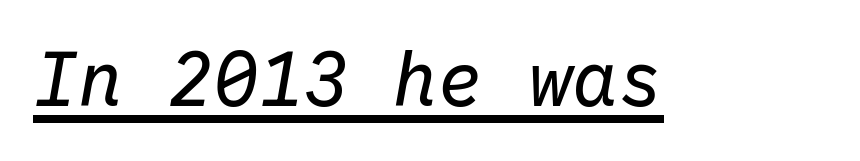
A typesetter would call this monospace, since all characters share one set width. The sample's only ornament is a line tracing under the words. The letterforms sit at book weight or below. Designer's note — italics engaged. Here the glyphs are tracked normally, forming tight word shapes.
